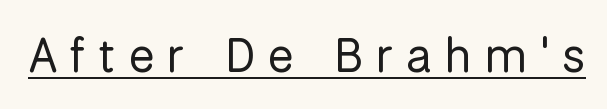
Q: Is the text bold? A: No.
Q: Is the text italic (slanted)? A: No, it is upright.
Q: Is the typeface a serif or a sans-serif typeface? A: Sans-serif.
Q: Is the text underlined? A: Yes.
Q: Is the spacing between letters normal or unusually wide? A: Unusually wide.
Q: Width (condensed, normal, or wide)? A: Normal.
Q: Stroke contrast? A: Low.
Q: x-height? A: Medium.
Q: Monospaced? A: No.
